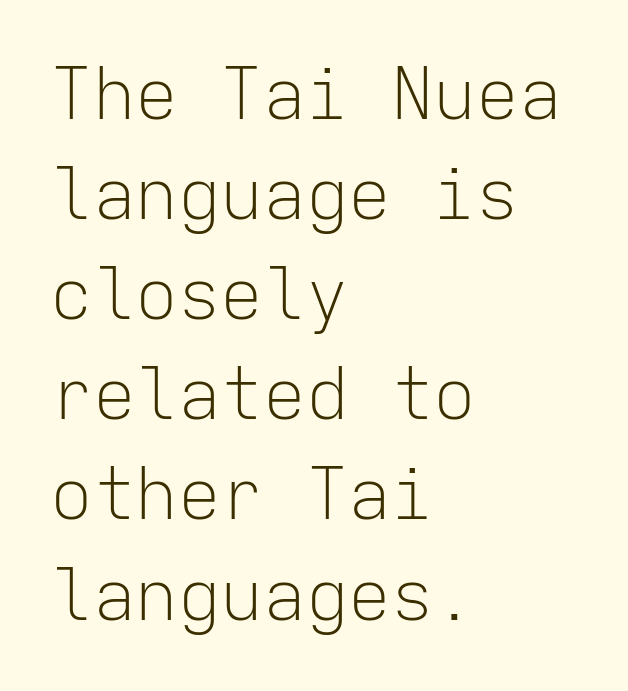
Q: Is the text bold? A: No.
Q: Is the text italic (slanted)? A: No, it is upright.
Q: Is the typeface a serif or a sans-serif typeface? A: Sans-serif.
Q: Is the text underlined? A: No.
Q: How is the paragraph aligned? A: Left-aligned.
Q: Is the spacing between letters normal or unusually wide? A: Normal.
Q: Is the spacing between lines tight, normal or loose? A: Normal.
Q: Width (condensed, normal, or wide)? A: Normal.
Q: Stroke contrast? A: Low.
Q: x-height? A: Medium.
Q: Monospaced? A: Yes.
